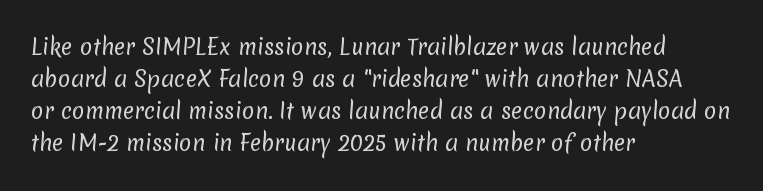
{"bold": "no", "underline": "no", "align": "left", "line_spacing": "normal", "line_spacing_ratio": 1.53, "letter_spacing": "normal", "letter_spacing_em": 0.0, "glyph_px": 21}
